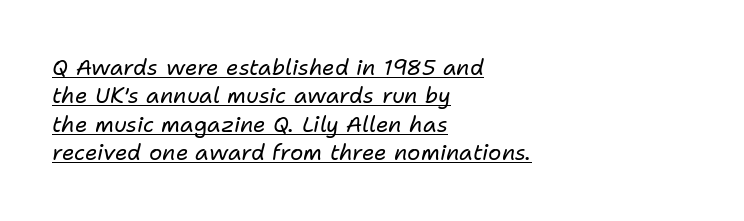
Q: Is the text bold? A: No.
Q: Is the text italic (slanted)? A: Yes, it leans right by about 11 degrees.
Q: Is the text underlined? A: Yes.
Q: How is the paragraph aligned? A: Left-aligned.
Q: Is the spacing between letters normal or unusually wide? A: Normal.
Q: Is the spacing between lines tight, normal or loose? A: Normal.
